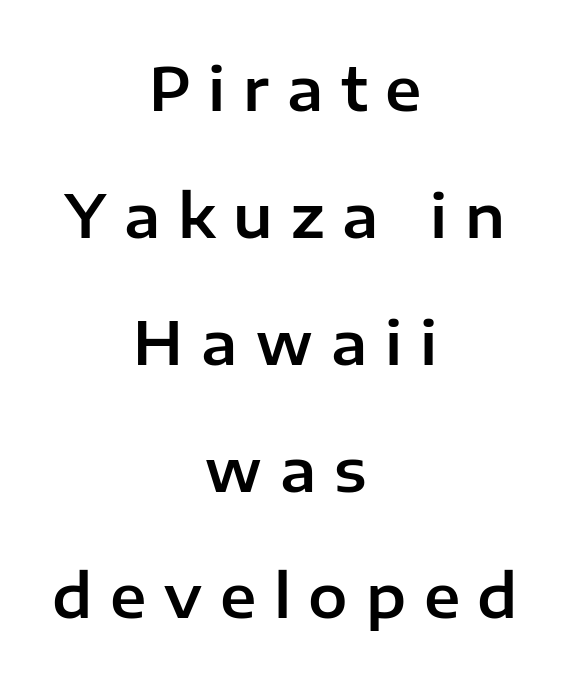
The image shows 59 px sans-serif type, upright; set centered, loose line spacing (2.15x), unusually wide letter spacing (+0.3 em), not underlined; low stroke contrast and a medium x-height.
